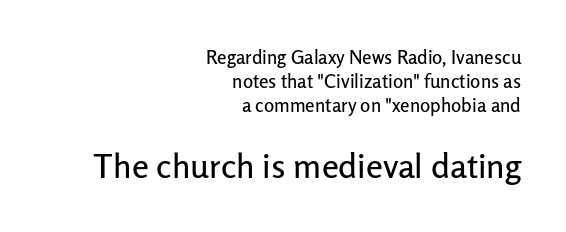
{"serif": "no", "italic": "no", "width": "normal", "stroke_contrast": "low", "x_height": "medium", "monospaced": "no", "underline": "no", "align": "right", "line_spacing": "normal", "line_spacing_ratio": 1.26, "letter_spacing": "normal", "letter_spacing_em": 0.0, "larger_block": "second", "size_ratio": 1.79, "glyph_px": 34}
